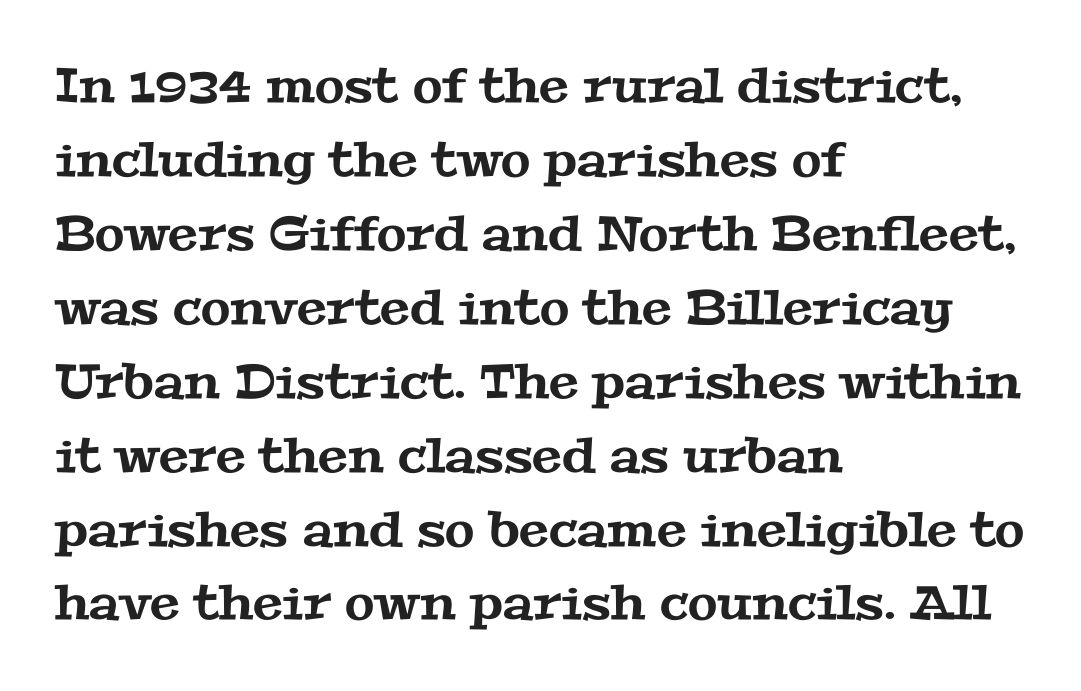
{"serif": "yes", "width": "wide", "stroke_contrast": "medium", "x_height": "medium", "monospaced": "no", "underline": "no", "align": "left", "line_spacing": "normal", "line_spacing_ratio": 1.54, "letter_spacing": "normal", "letter_spacing_em": 0.0, "glyph_px": 48}
